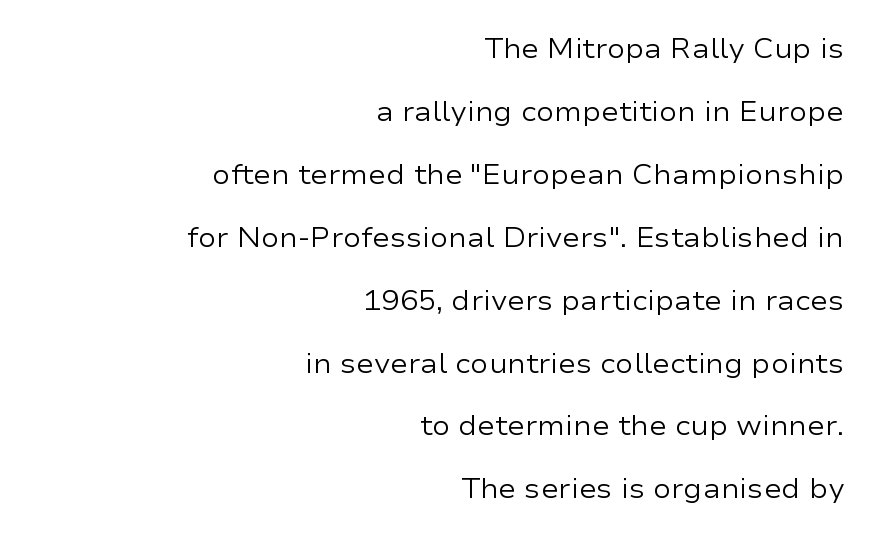
Q: Is the text bold? A: No.
Q: Is the text italic (slanted)? A: No, it is upright.
Q: Is the text underlined? A: No.
Q: How is the paragraph aligned? A: Right-aligned.
Q: Is the spacing between letters normal or unusually wide? A: Normal.
Q: Is the spacing between lines tight, normal or loose? A: Loose.
